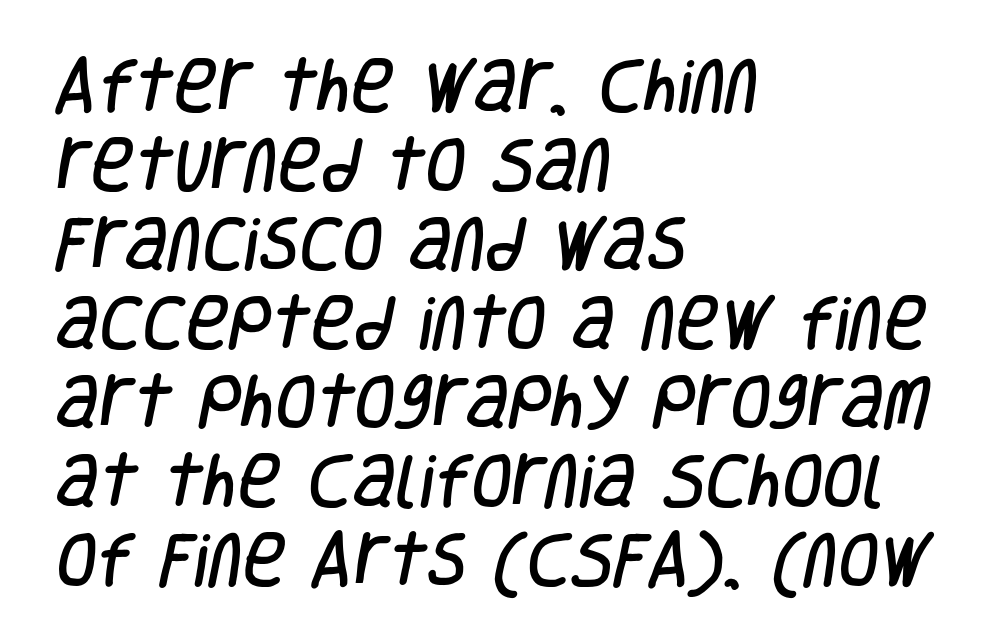
The paragraph shown leans on its left margin. Has an underline been added? It has not. Characters follow at the spacing the type designer built in. The rendering uses natural spacing where letterforms have individual widths. Successive baselines arrive at the customary interval. Grotesque or geometric, the face here clearly has no serifs.
